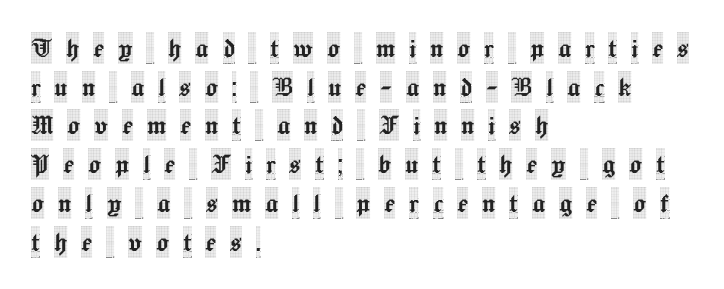
{"serif": "yes", "italic": "no", "width": "condensed", "x_height": "large", "monospaced": "no", "underline": "no", "align": "left", "line_spacing_ratio": 1.21, "letter_spacing": "wide", "letter_spacing_em": 0.43, "glyph_px": 32}
